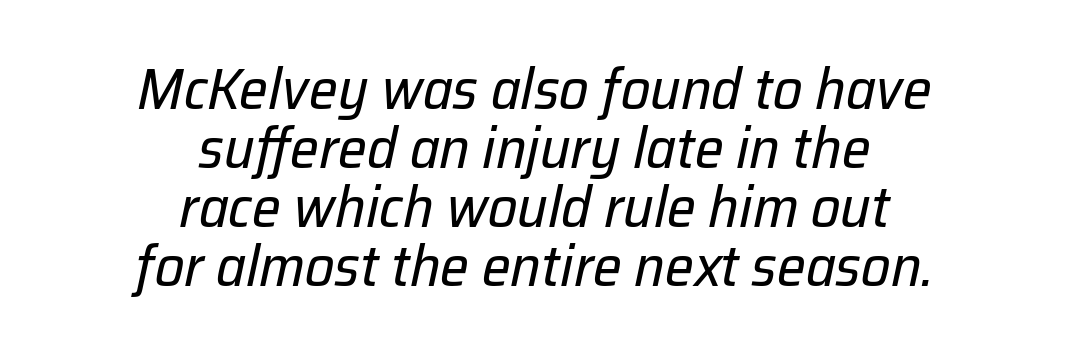
There is no visible air inserted between adjacent glyphs. Bare-footed words on every line. A typesetter would call this proportional, since set widths differ per character. Visually the block forms a symmetrical silhouette, jagged on both flanks. Designer's note — italics engaged.
